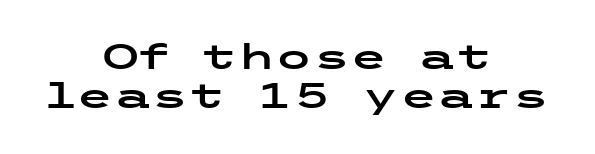
The image shows 34 px wide sans-serif type, upright; set centered, line spacing 1.16x, normal letter spacing, not underlined; low stroke contrast and a medium x-height.
